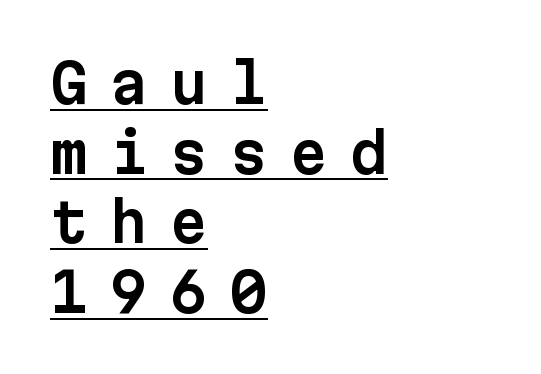
{"serif": "no", "italic": "no", "width": "normal", "stroke_contrast": "low", "x_height": "medium", "monospaced": "yes", "underline": "yes", "align": "left", "line_spacing": "normal", "line_spacing_ratio": 1.29, "letter_spacing": "wide", "letter_spacing_em": 0.41, "glyph_px": 54}
